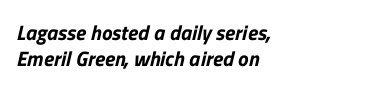
{"underline": "no", "align": "left", "line_spacing": "normal", "line_spacing_ratio": 1.26, "letter_spacing": "normal", "letter_spacing_em": 0.0, "glyph_px": 21}
